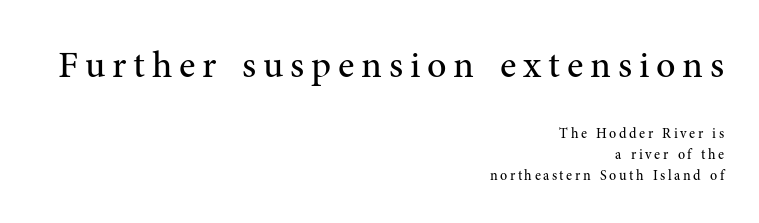
The block of text has a typical density, with ordinary space between rows. Nothing heavy about these letters — not bold at all. The letters advance in unequal steps, a hallmark of proportional type. The text block is weighted toward the right margin, trailing off unevenly leftward. Two sizes are in play, and the larger belongs to the first block.
